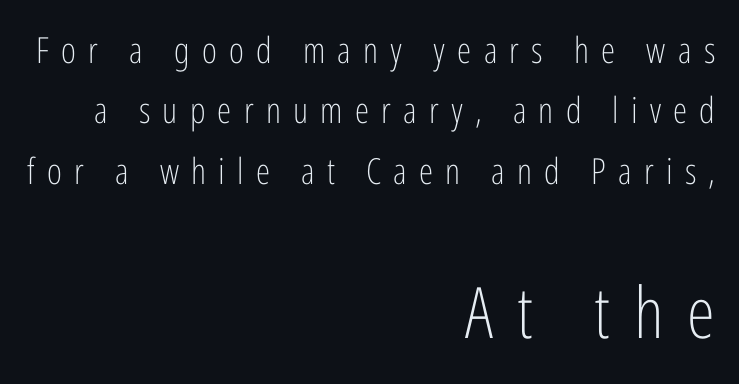
To sum up the face: it is a sans, with no serifs. The rendering inserts visible extra space after every character. Has an underline been added? It has not. On a weight scale, this lands at 450 or below.
